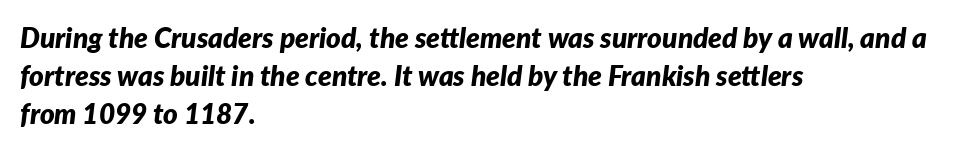
These lines were composed using italics. A dark, heavy texture on the line: the type is bold. The foot of each line stays bare and open. Does the copy run flush right? No — it runs flush left.
